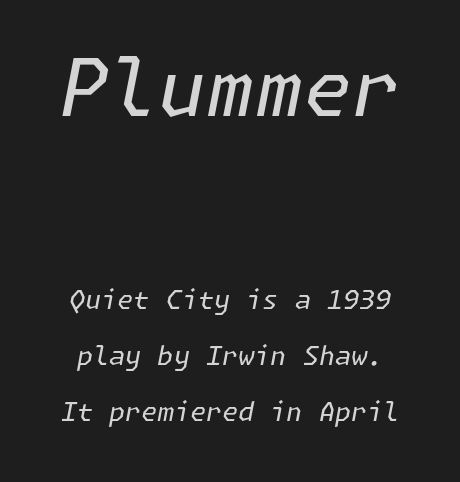
{"italic": "yes", "lean": "right", "slant_degrees": 11, "bold": "no", "weight": "regular", "width": "normal", "stroke_contrast": "low", "x_height": "medium", "underline": "no", "line_spacing": "loose", "line_spacing_ratio": 2.16, "letter_spacing": "normal", "letter_spacing_em": 0.0, "larger_block": "first", "size_ratio": 3.04, "glyph_px": 79}
